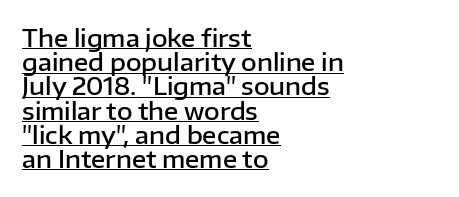
Q: Is the text bold? A: Semi-bold.
Q: Is the text italic (slanted)? A: No, it is upright.
Q: Is the text underlined? A: Yes.
Q: How is the paragraph aligned? A: Left-aligned.
Q: Is the spacing between letters normal or unusually wide? A: Normal.
Q: Is the spacing between lines tight, normal or loose? A: Tight.
